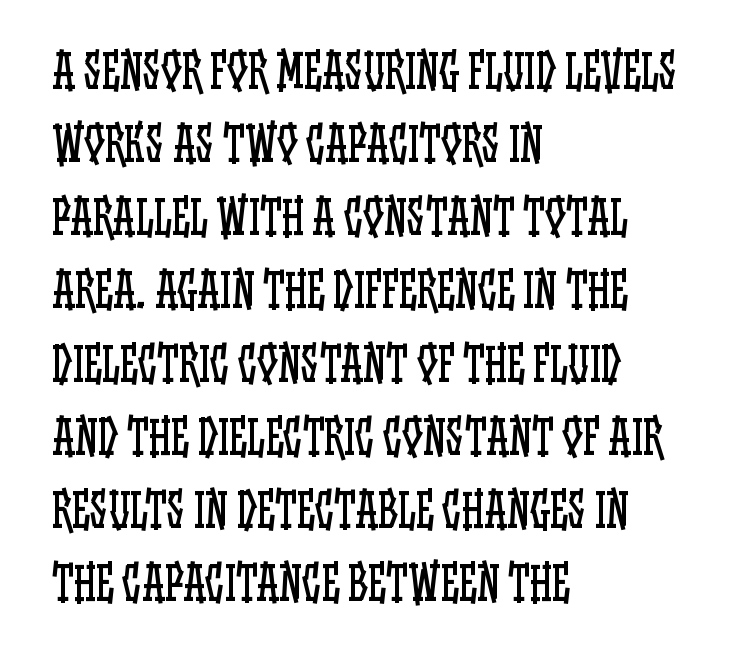
Q: Is the text bold? A: No.
Q: Is the text italic (slanted)? A: No, it is upright.
Q: Is the text underlined? A: No.
Q: How is the paragraph aligned? A: Left-aligned.
Q: Is the spacing between letters normal or unusually wide? A: Normal.
Q: Is the spacing between lines tight, normal or loose? A: Normal.
Q: Width (condensed, normal, or wide)? A: Condensed.
Q: Stroke contrast? A: Low.
Q: x-height? A: Large.
Q: Monospaced? A: No.
